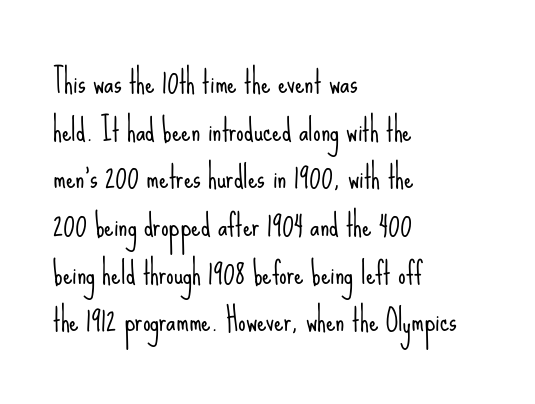
{"serif": "no", "italic": "no", "bold": "no", "weight": "light", "width": "condensed", "stroke_contrast": "low", "x_height": "small", "monospaced": "no", "underline": "no", "align": "left", "line_spacing": "normal", "line_spacing_ratio": 1.59, "letter_spacing": "normal", "letter_spacing_em": 0.0, "glyph_px": 30}
